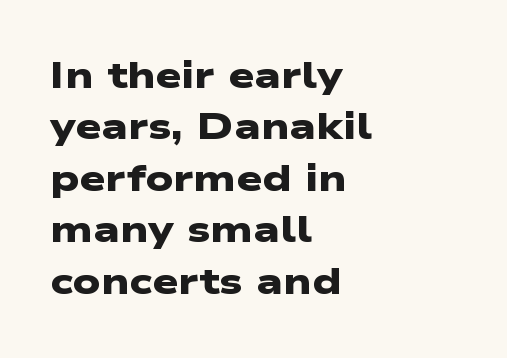
The image shows 37 px heavy, wide sans-serif type; set left-aligned, normal line spacing (1.39x), normal letter spacing, not underlined; low stroke contrast and a medium x-height.
